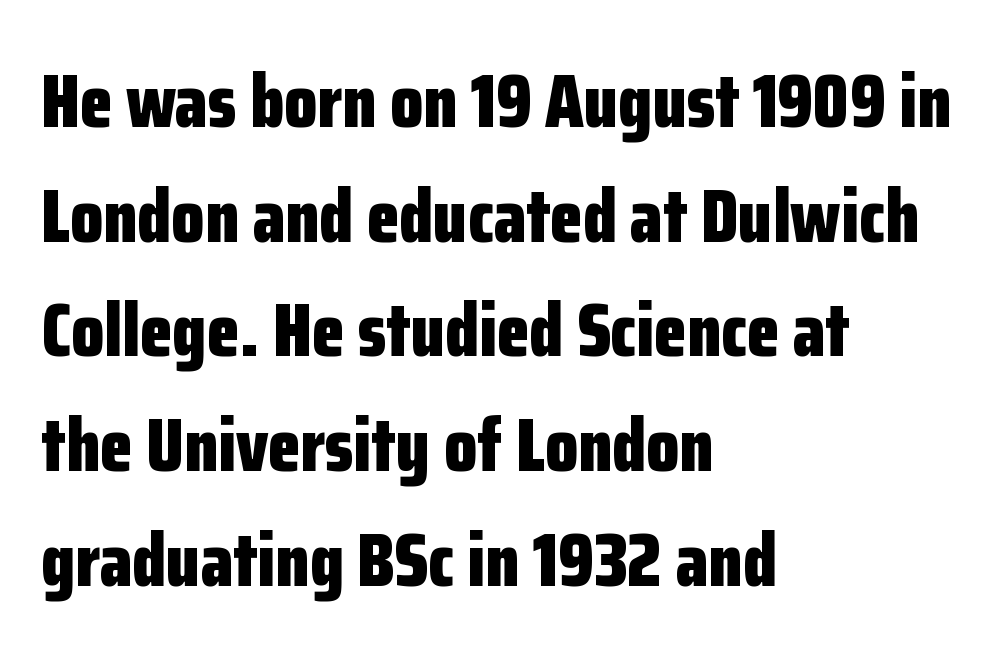
The image shows 75 px bold, condensed sans-serif type, upright; set left-aligned, normal line spacing (1.53x), normal letter spacing, not underlined; low stroke contrast and a medium x-height.
